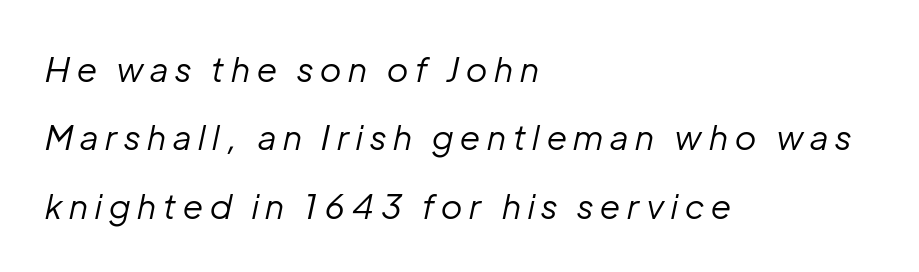
Q: Is the text bold? A: No.
Q: Is the text italic (slanted)? A: Yes, it leans right by about 12 degrees.
Q: Is the text underlined? A: No.
Q: How is the paragraph aligned? A: Left-aligned.
Q: Is the spacing between letters normal or unusually wide? A: Unusually wide.
Q: Is the spacing between lines tight, normal or loose? A: Loose.
Q: Width (condensed, normal, or wide)? A: Normal.
Q: Stroke contrast? A: Low.
Q: x-height? A: Medium.
Q: Monospaced? A: No.
